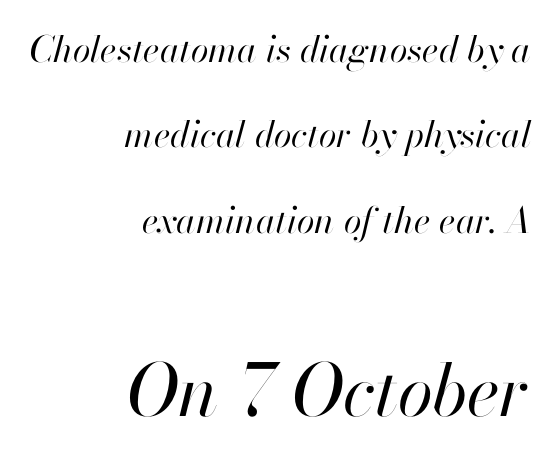
The image shows 72 px regular-weight type, italic (leaning right); set right-aligned, loose line spacing (2.37x), normal letter spacing, not underlined; the second (bottom) block is 2.0x larger; high stroke contrast and a small x-height.
